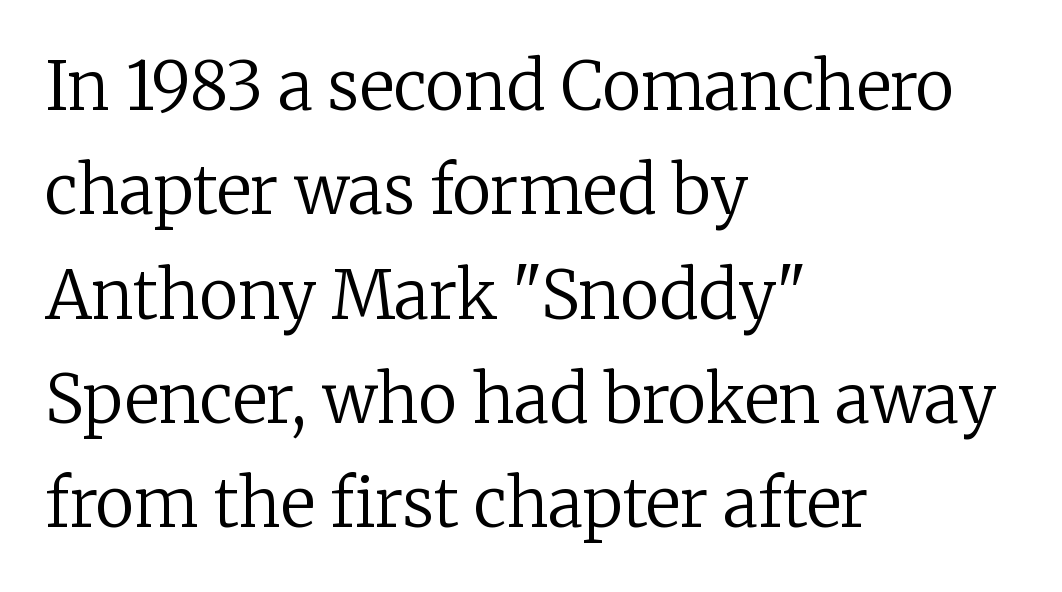
{"serif": "yes", "italic": "no", "bold": "no", "weight": "regular", "width": "normal", "stroke_contrast": "low", "x_height": "medium", "monospaced": "no", "underline": "no", "align": "left", "line_spacing": "normal", "line_spacing_ratio": 1.58, "letter_spacing": "normal", "letter_spacing_em": 0.0, "glyph_px": 66}
